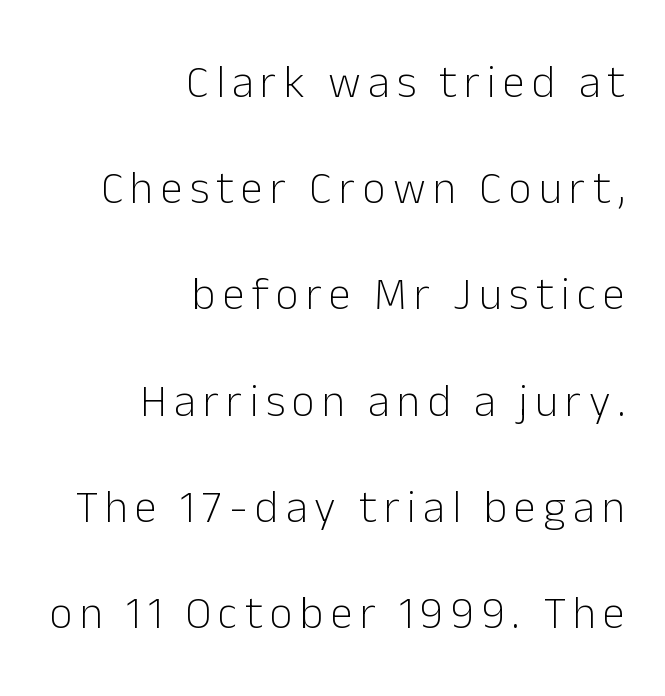
Q: Is the text bold? A: No.
Q: Is the text italic (slanted)? A: No, it is upright.
Q: Is the typeface a serif or a sans-serif typeface? A: Sans-serif.
Q: Is the text underlined? A: No.
Q: How is the paragraph aligned? A: Right-aligned.
Q: Is the spacing between lines tight, normal or loose? A: Loose.
Q: Width (condensed, normal, or wide)? A: Normal.
Q: Stroke contrast? A: Low.
Q: x-height? A: Medium.
Q: Monospaced? A: No.
